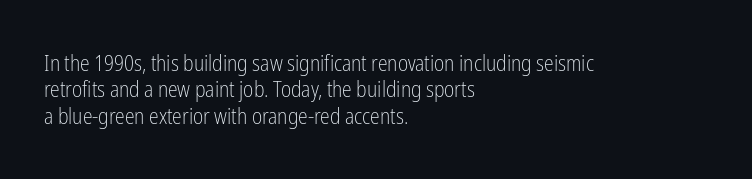
{"italic": "no", "bold": "no", "underline": "no", "align": "left", "line_spacing_ratio": 1.2, "letter_spacing": "normal", "letter_spacing_em": 0.0, "glyph_px": 22}
